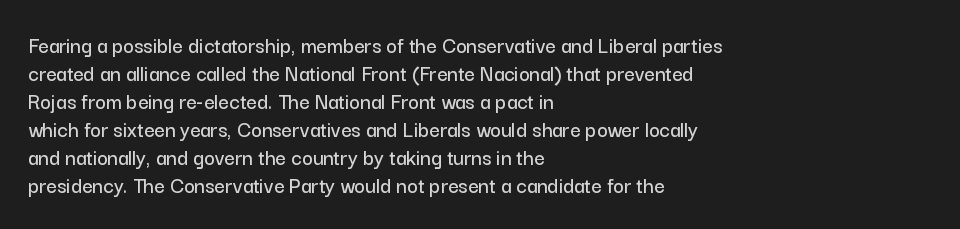
The image shows 23 px text type, upright; set left-aligned, line spacing 1.22x, normal letter spacing, not underlined.
